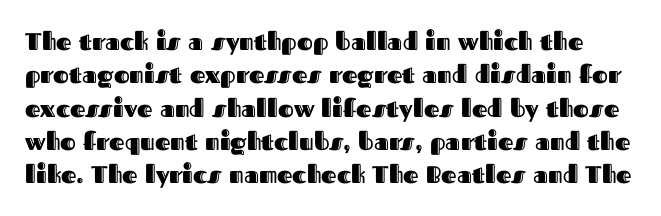
Look at the tracking — it's just the regular setting, nothing added. A roman cut, with each character standing at attention. The rows are spaced the way most documents space them. Underlining? Definitely not there.
